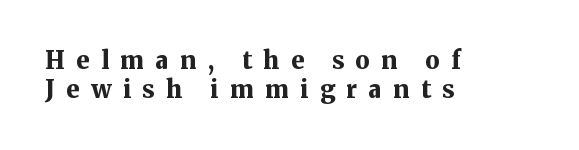
Heft: maximum for text — a bold. Does the lettering tilt? It doesn't — this is upright. The zone under the glyphs is completely vacant. Short and long lines alike share a common starting point at left. The line texture is sparse and dotted thanks to wide tracking.
